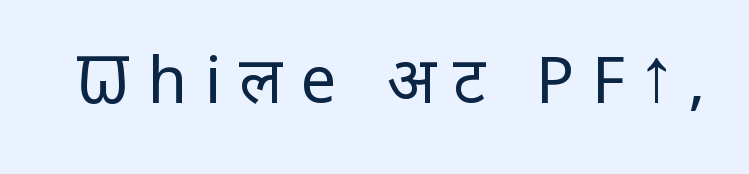
{"serif": "no", "italic": "no", "bold": "no", "weight": "regular", "width": "normal", "stroke_contrast": "low", "x_height": "large", "monospaced": "no", "underline": "no", "letter_spacing": "wide", "letter_spacing_em": 0.27, "glyph_px": 64}
